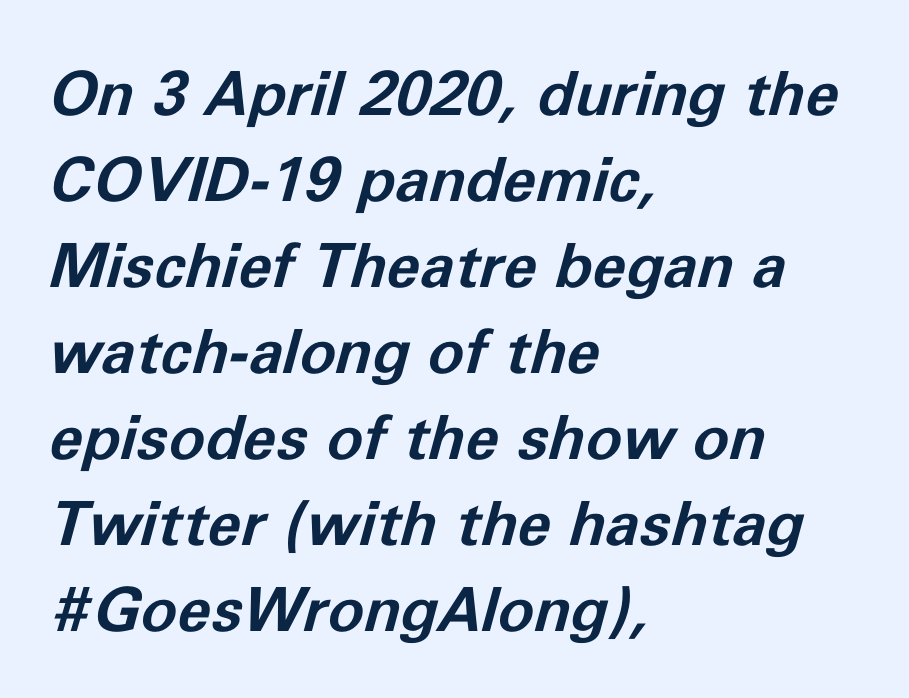
Character widths vary here, with narrow letters taking less room than wide ones. The string is rendered with underlining switched off. Characters follow at the spacing the type designer built in. This sample is left-justified, so line endings fall wherever the words run out. The whole block is typeset with a tilt.
